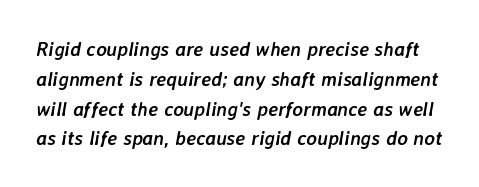
The image shows 20 px bold type, italic (leaning right); set normal line spacing (1.49x), normal letter spacing, not underlined.
